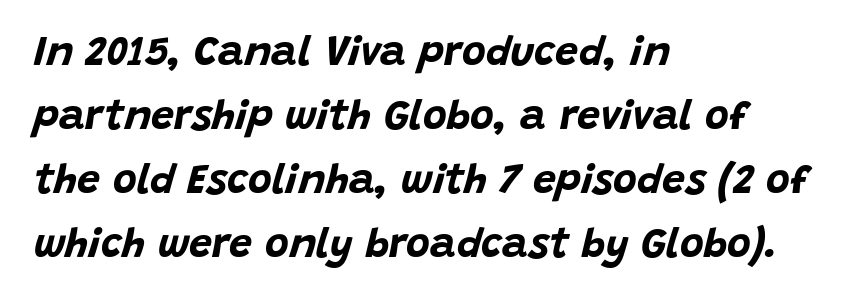
{"italic": "yes", "lean": "right", "slant_degrees": 15, "bold": "yes", "weight": "bold", "width": "normal", "stroke_contrast": "low", "x_height": "large", "monospaced": "no", "underline": "no", "align": "left", "line_spacing": "normal", "line_spacing_ratio": 1.56, "letter_spacing": "normal", "letter_spacing_em": 0.0, "glyph_px": 41}
